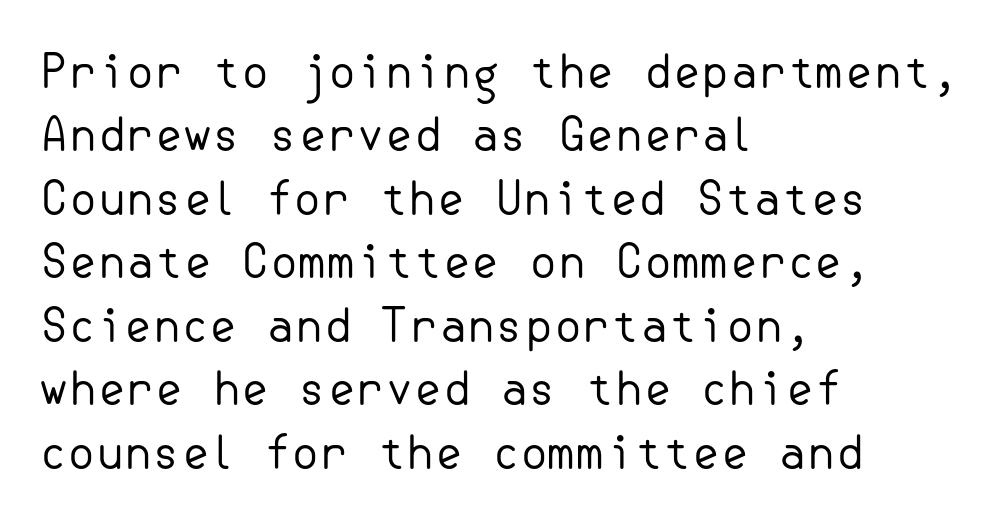
Visually the block forms a straight wall on the left and a jagged coastline on the right. Descender tails drop into unmarked territory. Is the stroke heavy? The answer is a plain regular-or-lighter. This rendering leaves character spacing at its baseline value. One glance says typical: line gaps are just what's usual. The letters carry no serifs — their stems end cleanly without finishing strokes.
